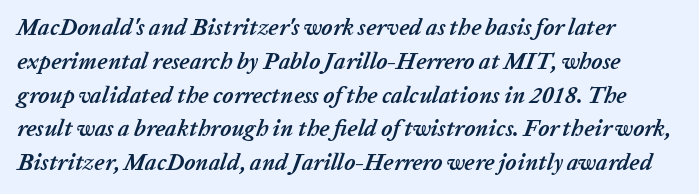
The image shows 23 px bold type, italic (leaning right); set left-aligned, normal line spacing (1.47x), normal letter spacing, not underlined.
